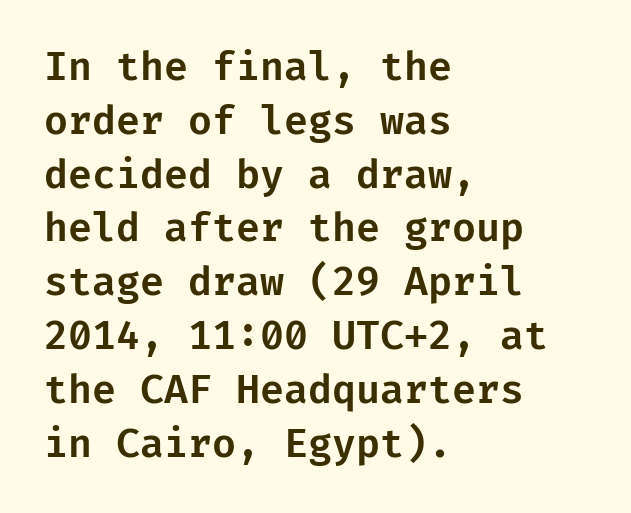
Q: Is the text italic (slanted)? A: No, it is upright.
Q: Is the typeface a serif or a sans-serif typeface? A: Sans-serif.
Q: Is the text underlined? A: No.
Q: How is the paragraph aligned? A: Left-aligned.
Q: Is the spacing between letters normal or unusually wide? A: Normal.
Q: Is the spacing between lines tight, normal or loose? A: Normal.
Q: Width (condensed, normal, or wide)? A: Normal.
Q: Stroke contrast? A: Low.
Q: x-height? A: Medium.
